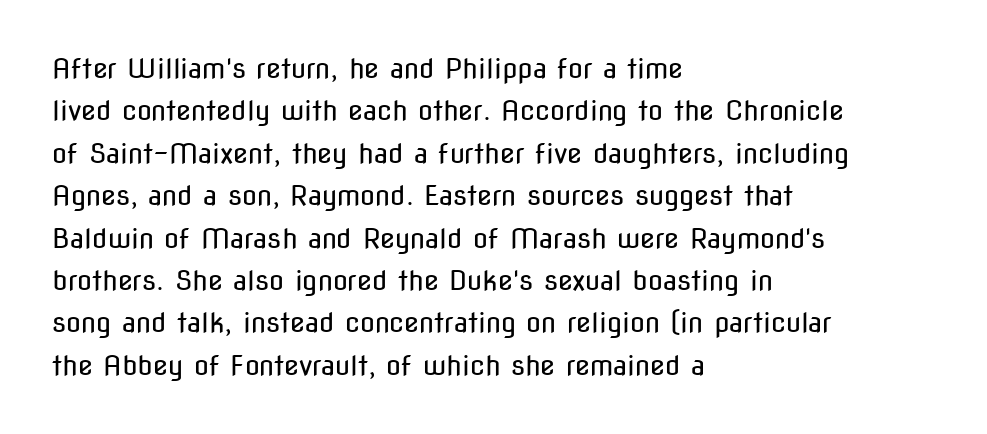
Q: Is the text bold? A: No.
Q: Is the text italic (slanted)? A: No, it is upright.
Q: Is the text underlined? A: No.
Q: How is the paragraph aligned? A: Left-aligned.
Q: Is the spacing between letters normal or unusually wide? A: Normal.
Q: Is the spacing between lines tight, normal or loose? A: Normal.
